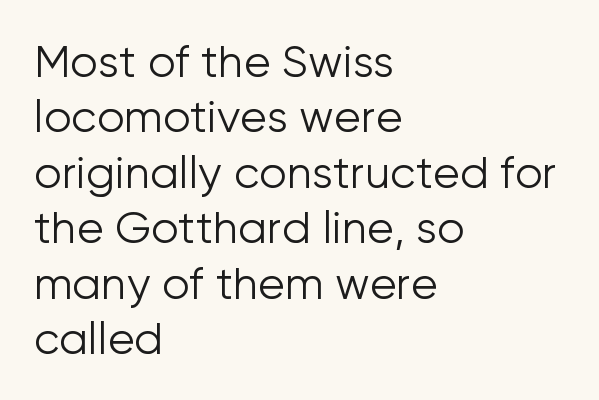
{"serif": "no", "italic": "no", "bold": "no", "weight": "light", "width": "normal", "stroke_contrast": "low", "x_height": "medium", "monospaced": "no", "underline": "no", "align": "left", "line_spacing": "normal", "line_spacing_ratio": 1.26, "letter_spacing": "normal", "letter_spacing_em": 0.0, "glyph_px": 44}
